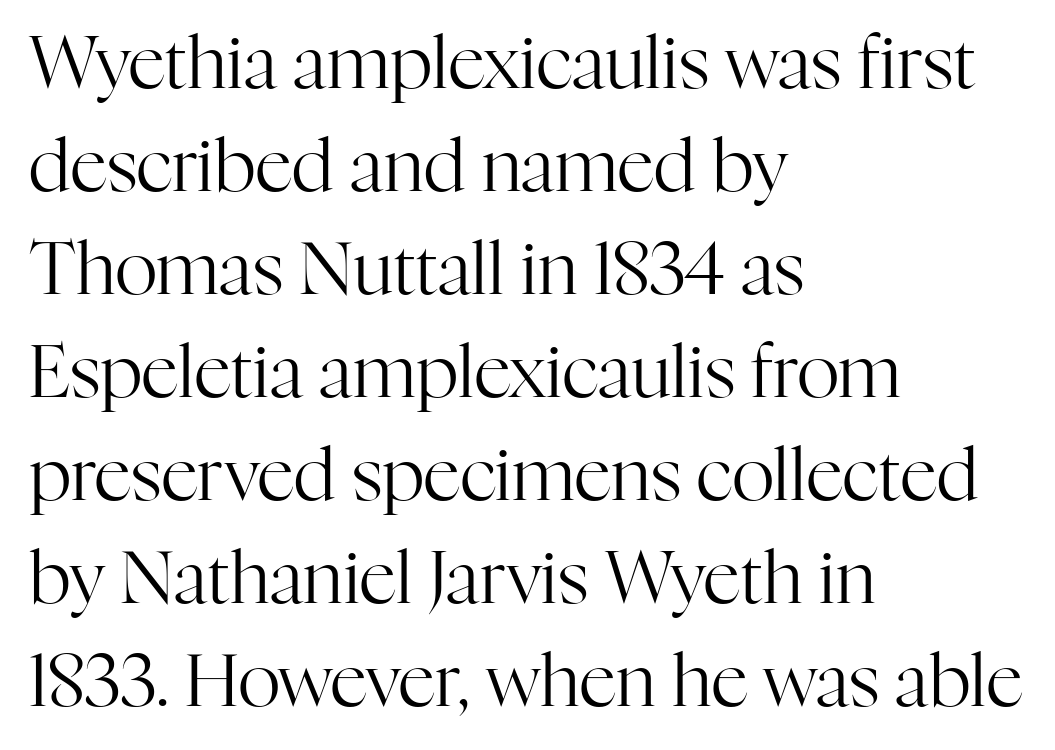
Q: Is the text bold? A: No.
Q: Is the text italic (slanted)? A: No, it is upright.
Q: Is the typeface a serif or a sans-serif typeface? A: Serif.
Q: Is the text underlined? A: No.
Q: How is the paragraph aligned? A: Left-aligned.
Q: Is the spacing between letters normal or unusually wide? A: Normal.
Q: Is the spacing between lines tight, normal or loose? A: Normal.
Q: Width (condensed, normal, or wide)? A: Normal.
Q: Stroke contrast? A: High.
Q: x-height? A: Medium.
Q: Monospaced? A: No.
